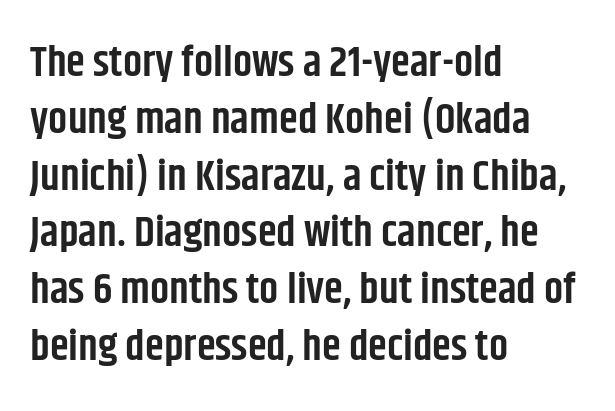
Q: Is the text bold? A: Semi-bold.
Q: Is the text italic (slanted)? A: No, it is upright.
Q: Is the typeface a serif or a sans-serif typeface? A: Sans-serif.
Q: Is the text underlined? A: No.
Q: How is the paragraph aligned? A: Left-aligned.
Q: Is the spacing between letters normal or unusually wide? A: Normal.
Q: Is the spacing between lines tight, normal or loose? A: Normal.
Q: Width (condensed, normal, or wide)? A: Condensed.
Q: Stroke contrast? A: Low.
Q: x-height? A: Large.
Q: Monospaced? A: No.
